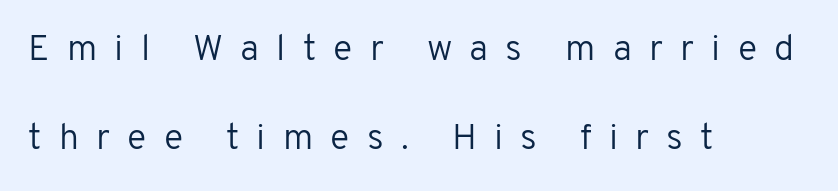
Q: Is the text bold? A: No.
Q: Is the text italic (slanted)? A: No, it is upright.
Q: Is the typeface a serif or a sans-serif typeface? A: Sans-serif.
Q: Is the text underlined? A: No.
Q: How is the paragraph aligned? A: Left-aligned.
Q: Is the spacing between letters normal or unusually wide? A: Unusually wide.
Q: Is the spacing between lines tight, normal or loose? A: Loose.
Q: Width (condensed, normal, or wide)? A: Normal.
Q: Stroke contrast? A: Low.
Q: x-height? A: Medium.
Q: Monospaced? A: No.
